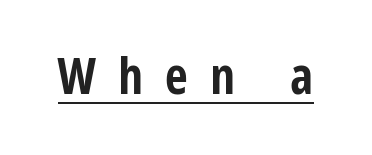
{"serif": "no", "italic": "no", "bold": "yes", "weight": "bold", "width": "condensed", "stroke_contrast": "low", "x_height": "large", "monospaced": "no", "underline": "yes", "letter_spacing": "wide", "letter_spacing_em": 0.44, "glyph_px": 50}
